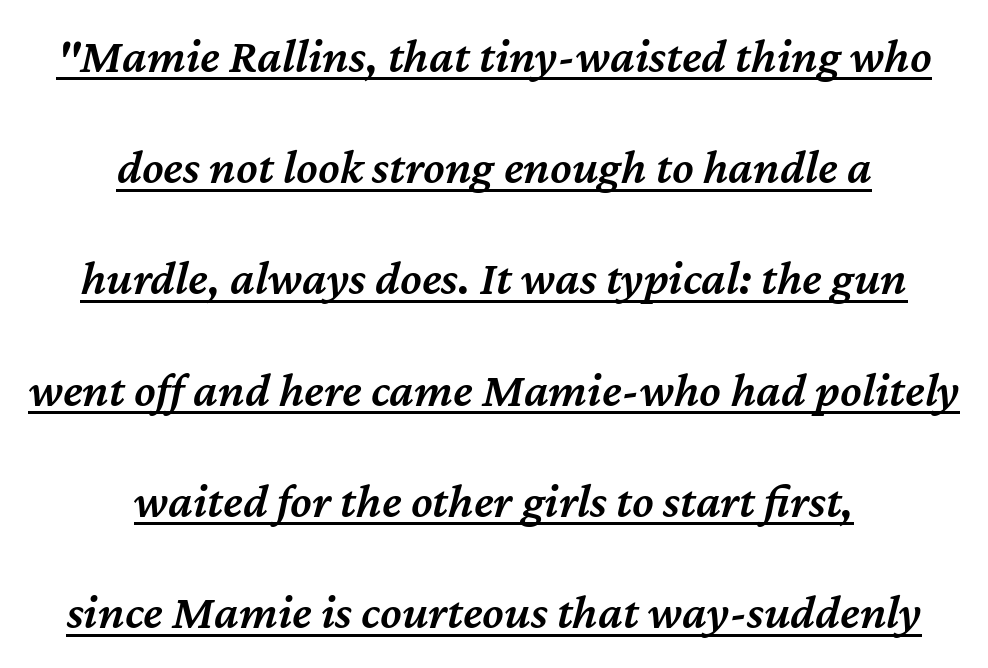
Q: Is the text bold? A: Semi-bold.
Q: Is the text italic (slanted)? A: Yes, it leans right by about 12 degrees.
Q: Is the text underlined? A: Yes.
Q: How is the paragraph aligned? A: Centered.
Q: Is the spacing between letters normal or unusually wide? A: Normal.
Q: Is the spacing between lines tight, normal or loose? A: Loose.
Q: Width (condensed, normal, or wide)? A: Normal.
Q: Stroke contrast? A: Medium.
Q: x-height? A: Medium.
Q: Monospaced? A: No.
